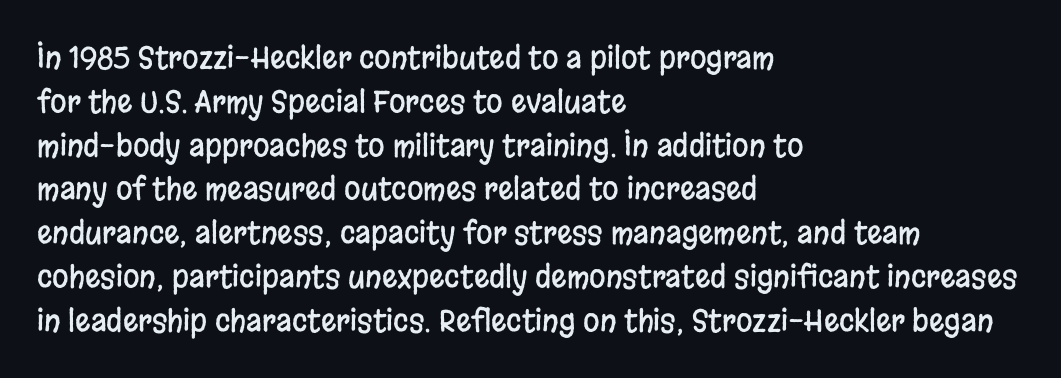
{"serif": "no", "italic": "no", "width": "condensed", "stroke_contrast": "low", "x_height": "large", "monospaced": "no", "underline": "no", "align": "left", "line_spacing": "normal", "line_spacing_ratio": 1.46, "letter_spacing": "normal", "letter_spacing_em": 0.0, "glyph_px": 30}
